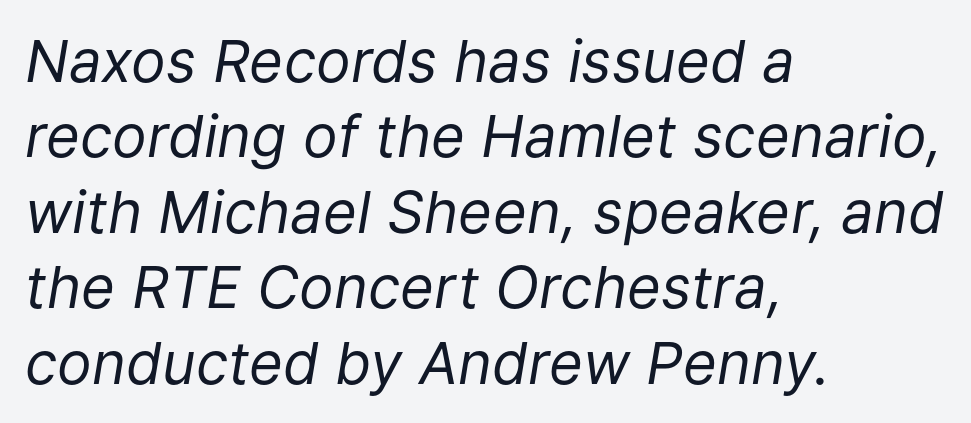
The image shows 58 px regular-weight type, italic (leaning right); set left-aligned, normal line spacing (1.3x), normal letter spacing, not underlined; low stroke contrast and a medium x-height.
